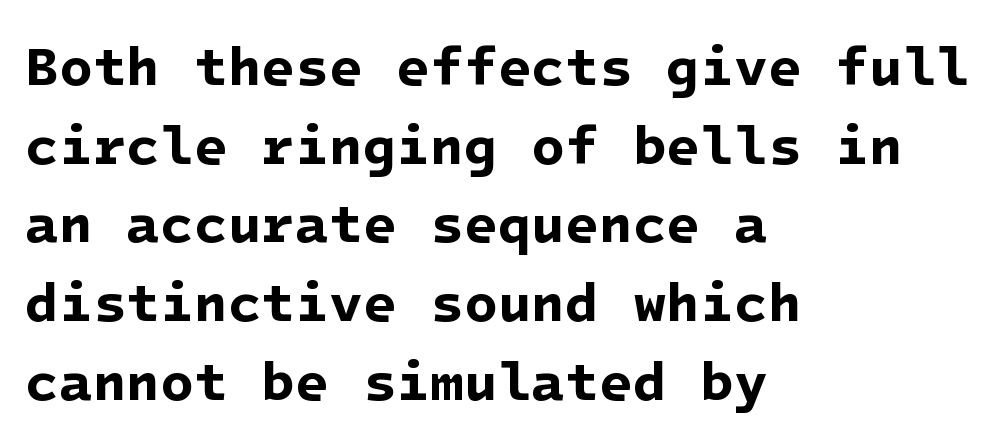
{"serif": "no", "bold": "yes", "weight": "bold", "width": "normal", "stroke_contrast": "low", "x_height": "medium", "underline": "no", "align": "left", "line_spacing": "normal", "line_spacing_ratio": 1.43, "letter_spacing": "normal", "letter_spacing_em": 0.0, "glyph_px": 55}
